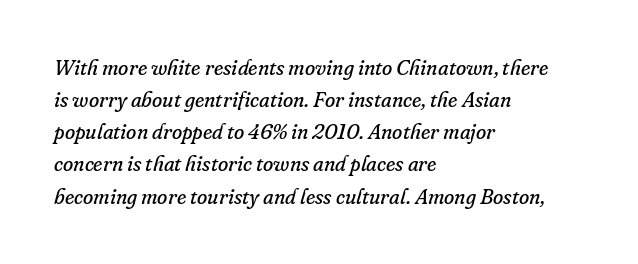
The image shows 21 px text type, italic (leaning right); set left-aligned, normal line spacing (1.53x), normal letter spacing, not underlined.
